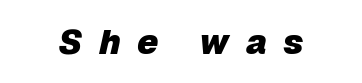
{"italic": "yes", "lean": "right", "slant_degrees": 12, "bold": "yes", "weight": "heavy", "width": "normal", "stroke_contrast": "low", "x_height": "medium", "monospaced": "no", "underline": "no", "letter_spacing": "wide", "letter_spacing_em": 0.47, "glyph_px": 35}
